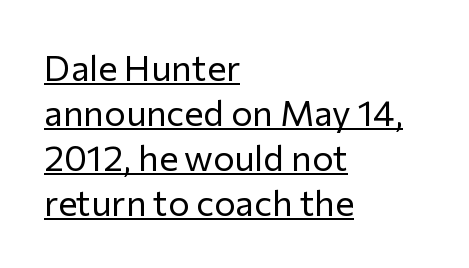
Q: Is the text bold? A: No.
Q: Is the text italic (slanted)? A: No, it is upright.
Q: Is the typeface a serif or a sans-serif typeface? A: Sans-serif.
Q: Is the text underlined? A: Yes.
Q: How is the paragraph aligned? A: Left-aligned.
Q: Is the spacing between letters normal or unusually wide? A: Normal.
Q: Is the spacing between lines tight, normal or loose? A: Normal.
Q: Width (condensed, normal, or wide)? A: Normal.
Q: Stroke contrast? A: Low.
Q: x-height? A: Medium.
Q: Monospaced? A: No.
